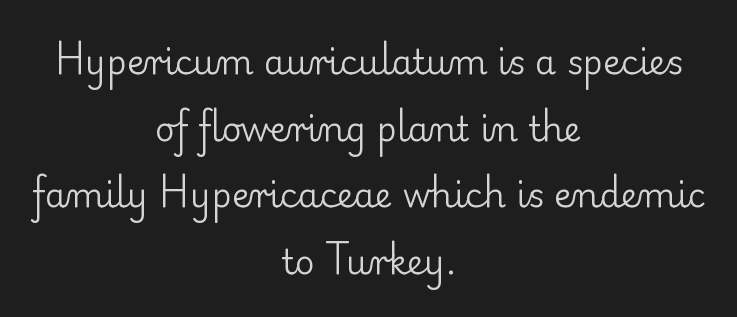
Q: Is the text bold? A: No.
Q: Is the text italic (slanted)? A: No, it is upright.
Q: Is the typeface a serif or a sans-serif typeface? A: Serif.
Q: Is the text underlined? A: No.
Q: How is the paragraph aligned? A: Centered.
Q: Is the spacing between letters normal or unusually wide? A: Normal.
Q: Is the spacing between lines tight, normal or loose? A: Loose.
Q: Width (condensed, normal, or wide)? A: Normal.
Q: Stroke contrast? A: Low.
Q: x-height? A: Small.
Q: Monospaced? A: No.
